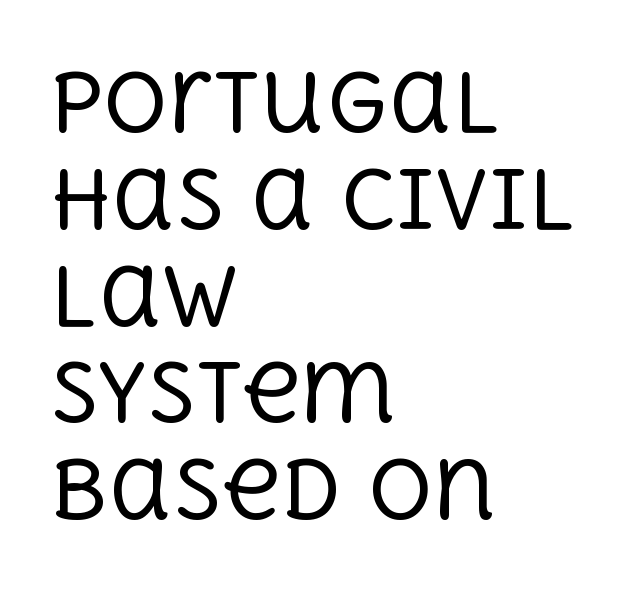
Q: Is the text bold? A: No.
Q: Is the text italic (slanted)? A: No, it is upright.
Q: Is the typeface a serif or a sans-serif typeface? A: Serif.
Q: Is the text underlined? A: No.
Q: How is the paragraph aligned? A: Left-aligned.
Q: Is the spacing between letters normal or unusually wide? A: Normal.
Q: Width (condensed, normal, or wide)? A: Normal.
Q: x-height? A: Large.
Q: Monospaced? A: No.
